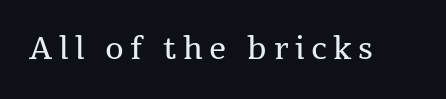
The face used here is proportionally spaced, like ordinary book or web type. Spacing between characters has been opened up far beyond the box default. Every stem runs plumb, perpendicular to the baseline. Ink coverage per letter is moderate at most.
